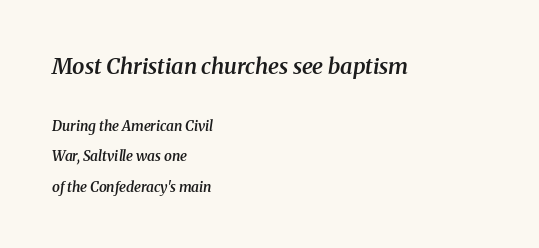
Q: Is the text bold? A: Semi-bold.
Q: Is the text italic (slanted)? A: Yes, it leans right by about 8 degrees.
Q: Is the text underlined? A: No.
Q: How is the paragraph aligned? A: Left-aligned.
Q: Is the spacing between letters normal or unusually wide? A: Normal.
Q: Is the spacing between lines tight, normal or loose? A: Loose.
Q: Which block of text is set in a larger size, the first (top) or the second (bottom)? A: The first (top) one.
